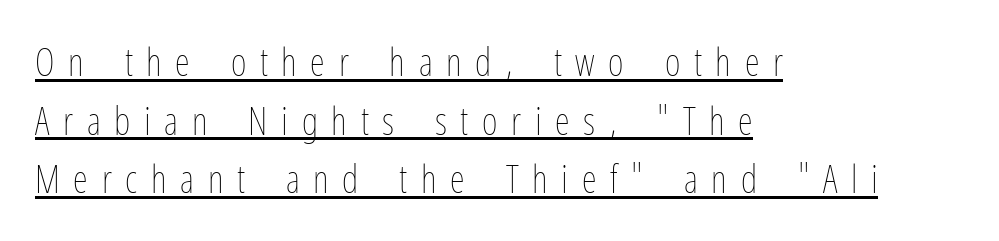
The image shows 38 px thin, condensed type, upright; set left-aligned, normal line spacing (1.54x), unusually wide letter spacing (+0.36 em), underlined; low stroke contrast and a medium x-height.
